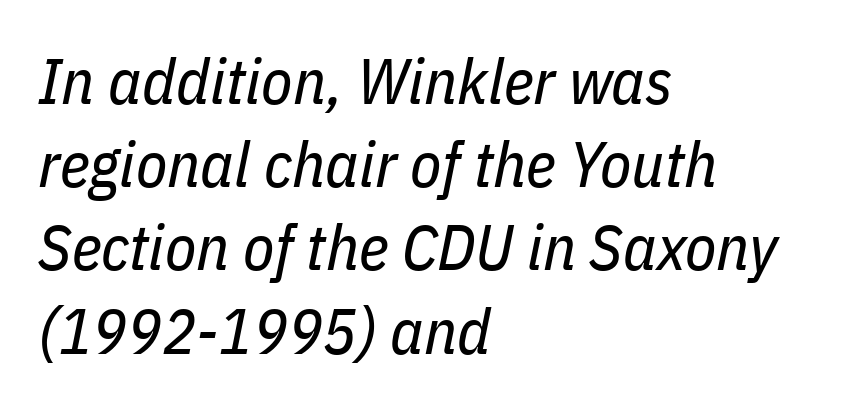
Q: Is the text bold? A: No.
Q: Is the text italic (slanted)? A: Yes, it leans right by about 11 degrees.
Q: Is the text underlined? A: No.
Q: How is the paragraph aligned? A: Left-aligned.
Q: Is the spacing between letters normal or unusually wide? A: Normal.
Q: Is the spacing between lines tight, normal or loose? A: Normal.
Q: Width (condensed, normal, or wide)? A: Condensed.
Q: Stroke contrast? A: Low.
Q: x-height? A: Medium.
Q: Monospaced? A: No.
